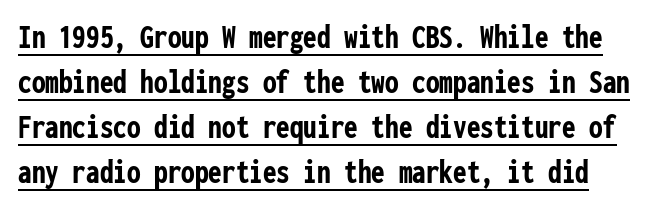
Does the weight exceed regular? Yes, all the way to bold. Reading down the column, the eye jumps a familiar distance to each next line. The text was rendered using a sans face with plain stroke endings. Each word holds together tightly as a unit, with standard inter-letter gaps. The rendering uses typewriter-style spacing with identical character cells.
